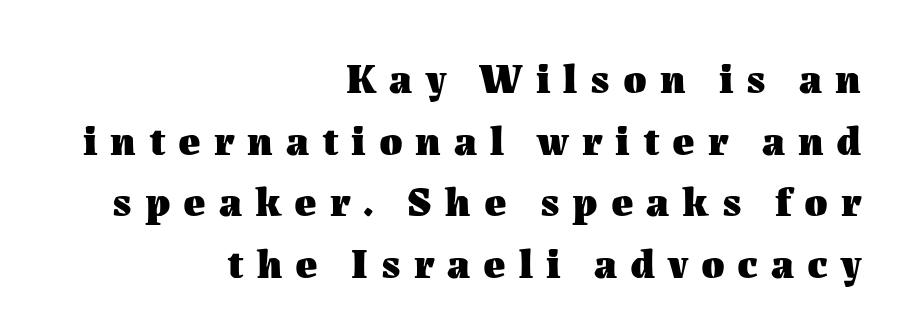
Q: Is the text bold? A: Yes.
Q: Is the text italic (slanted)? A: No, it is upright.
Q: Is the text underlined? A: No.
Q: How is the paragraph aligned? A: Right-aligned.
Q: Is the spacing between letters normal or unusually wide? A: Unusually wide.
Q: Is the spacing between lines tight, normal or loose? A: Normal.
Q: Width (condensed, normal, or wide)? A: Normal.
Q: Stroke contrast? A: Medium.
Q: x-height? A: Medium.
Q: Monospaced? A: No.
